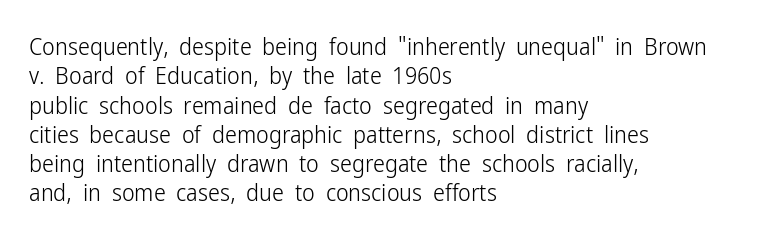
Q: Is the text bold? A: No.
Q: Is the text italic (slanted)? A: No, it is upright.
Q: Is the text underlined? A: No.
Q: How is the paragraph aligned? A: Left-aligned.
Q: Is the spacing between letters normal or unusually wide? A: Normal.
